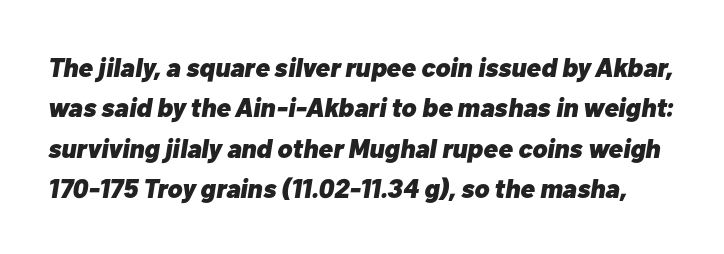
{"italic": "yes", "lean": "right", "slant_degrees": 10, "bold": "yes", "underline": "no", "line_spacing": "normal", "line_spacing_ratio": 1.5, "letter_spacing": "normal", "letter_spacing_em": 0.0, "glyph_px": 27}
